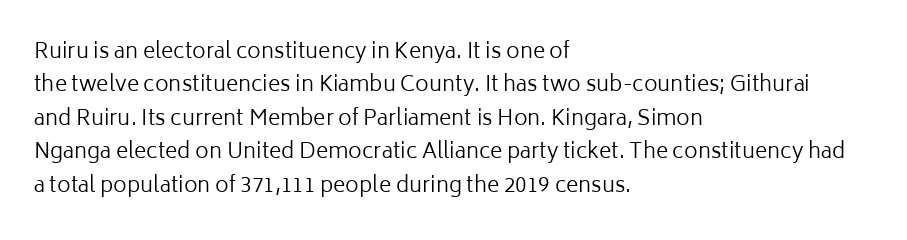
{"italic": "no", "bold": "no", "underline": "no", "align": "left", "line_spacing": "normal", "line_spacing_ratio": 1.59, "letter_spacing": "normal", "letter_spacing_em": 0.0, "glyph_px": 21}
